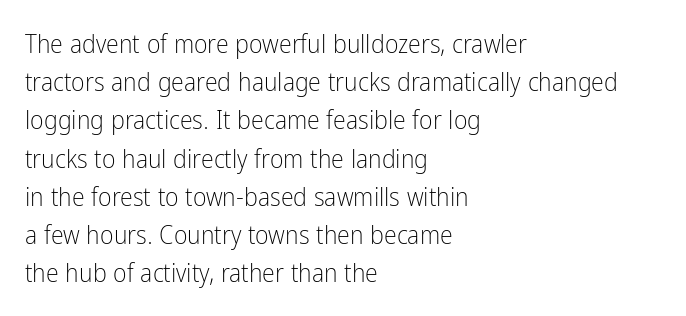
{"italic": "no", "bold": "no", "underline": "no", "align": "left", "line_spacing": "normal", "line_spacing_ratio": 1.47, "letter_spacing": "normal", "letter_spacing_em": 0.0, "glyph_px": 26}
